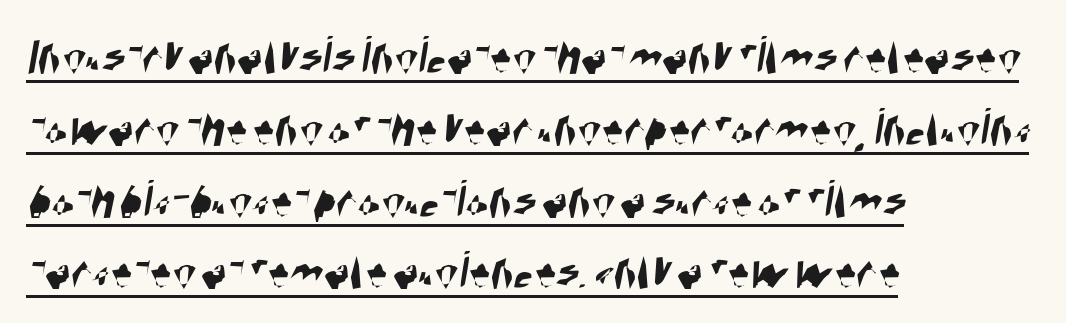
Words appear dense and cohesive because spacing is normal. Regarding serifs, this sample does without them. Underline: present. Every row of glyphs begins at an identical x-position on the left. Regular leading.
